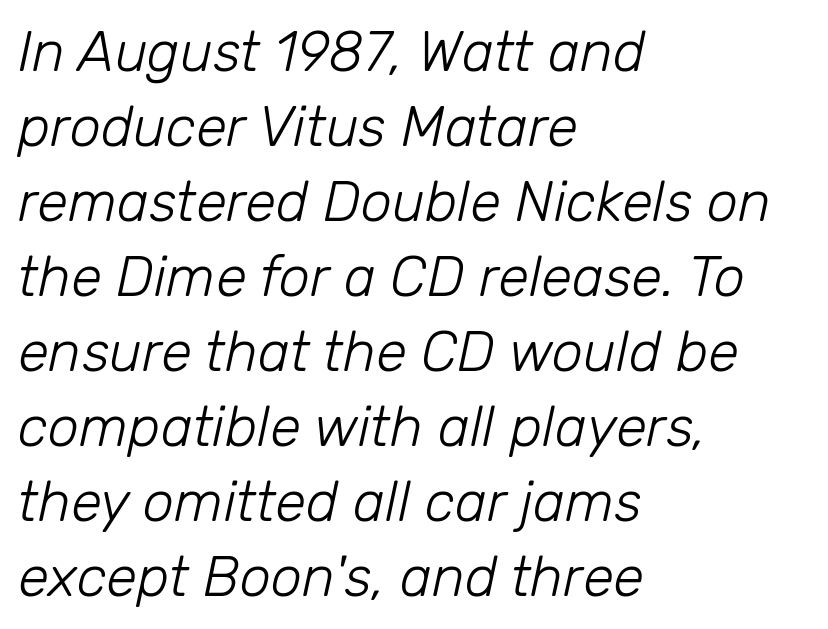
The image shows 56 px light type, italic (leaning right); set left-aligned, normal line spacing (1.34x), normal letter spacing, not underlined; low stroke contrast and a medium x-height.
